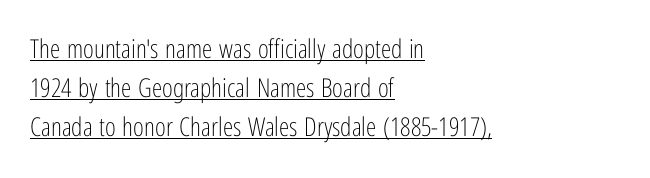
Q: Is the text bold? A: No.
Q: Is the text italic (slanted)? A: No, it is upright.
Q: Is the text underlined? A: Yes.
Q: How is the paragraph aligned? A: Left-aligned.
Q: Is the spacing between letters normal or unusually wide? A: Normal.
Q: Is the spacing between lines tight, normal or loose? A: Normal.
